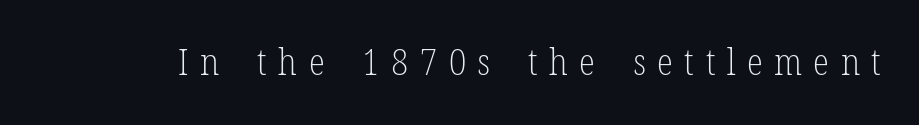
The rendering uses natural spacing where letterforms have individual widths. Look at the bottom of the vertical strokes: they flare into serifs here. The passage shown is not underscored anywhere. Weight: regular or lighter.
